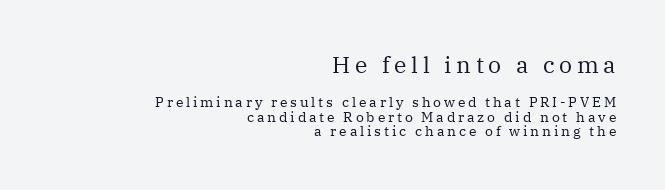
{"italic": "no", "bold": "no", "underline": "no", "align": "right", "line_spacing": "tight", "line_spacing_ratio": 1.06, "letter_spacing": "wide", "letter_spacing_em": 0.2, "larger_block": "first", "size_ratio": 1.64, "glyph_px": 23}
